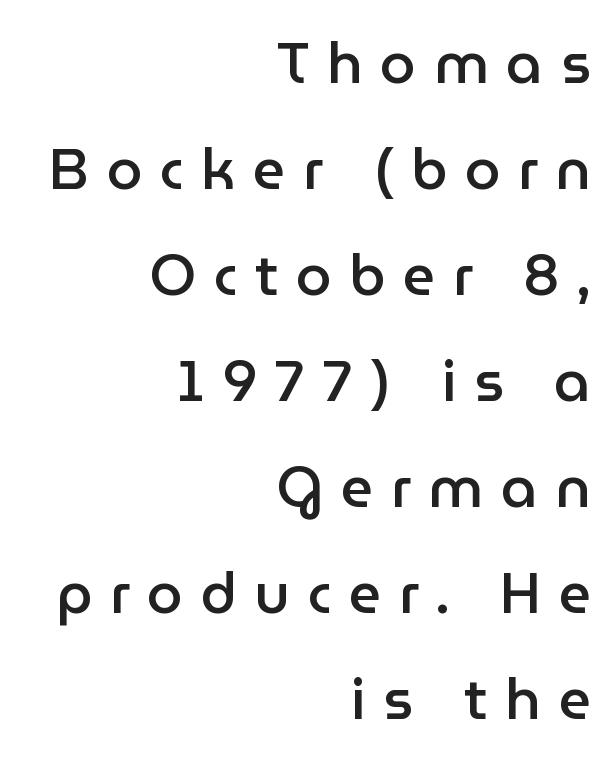
Horizontal alignment here is rightward, an uncommon choice for prose. Emphasis by weight is partial: semibold. Between one letter and the next there's a generous, obvious gap. The space directly below the letters is spotless. It's the straight-up-and-down kind of type. This rendering employs a face without finishing strokes, i.e., a sans-serif.
